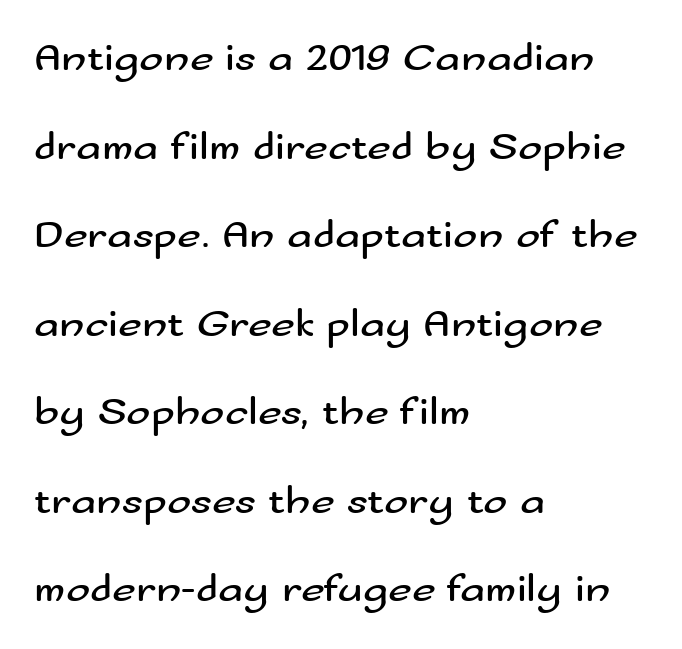
The image shows 41 px regular-weight, wide sans-serif type, upright; set left-aligned, loose line spacing (2.16x), normal letter spacing, not underlined; medium stroke contrast and a small x-height.
